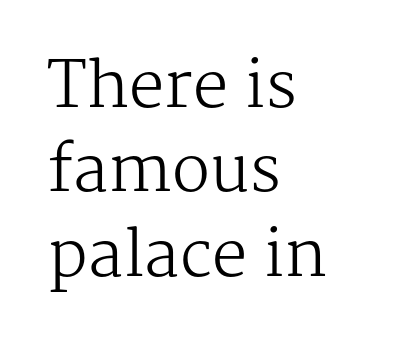
Look at the bottom of the vertical strokes: they flare into serifs here. Each row of text sits above clean, open space. The vertical gap from one line to the next is medium. This sample uses plain, unmodified letter spacing.
